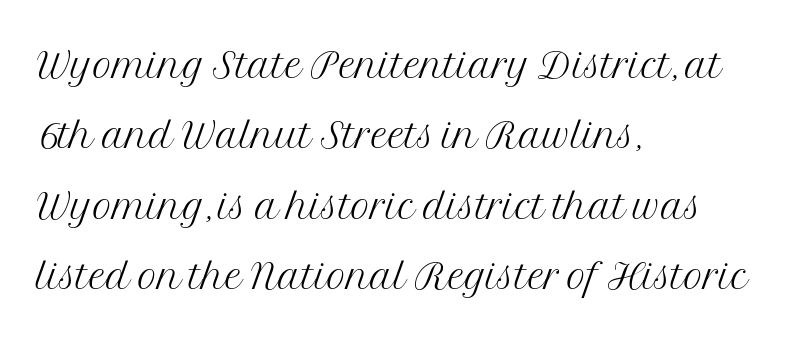
Q: Is the text bold? A: No.
Q: Is the text italic (slanted)? A: Yes.
Q: Is the typeface a serif or a sans-serif typeface? A: Serif.
Q: Is the text underlined? A: No.
Q: How is the paragraph aligned? A: Left-aligned.
Q: Is the spacing between letters normal or unusually wide? A: Normal.
Q: Is the spacing between lines tight, normal or loose? A: Normal.
Q: Width (condensed, normal, or wide)? A: Normal.
Q: Stroke contrast? A: Medium.
Q: x-height? A: Medium.
Q: Monospaced? A: No.
